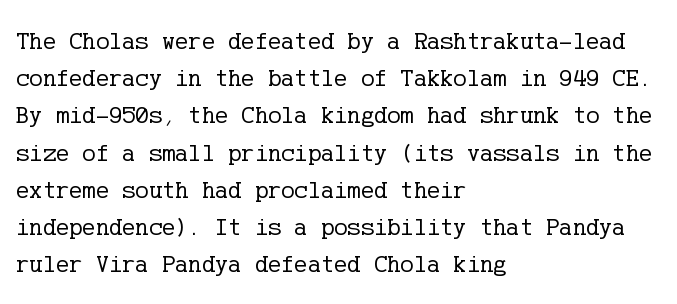
The image shows 25 px text type, upright; set left-aligned, normal line spacing (1.49x), normal letter spacing, not underlined.
